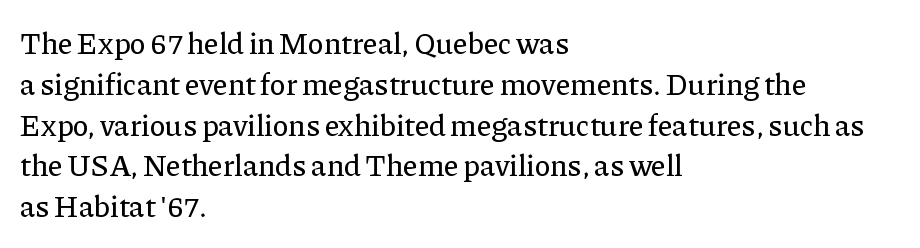
The image shows 30 px serif type, upright; set left-aligned, normal line spacing (1.36x), normal letter spacing, not underlined; low stroke contrast and a medium x-height.
